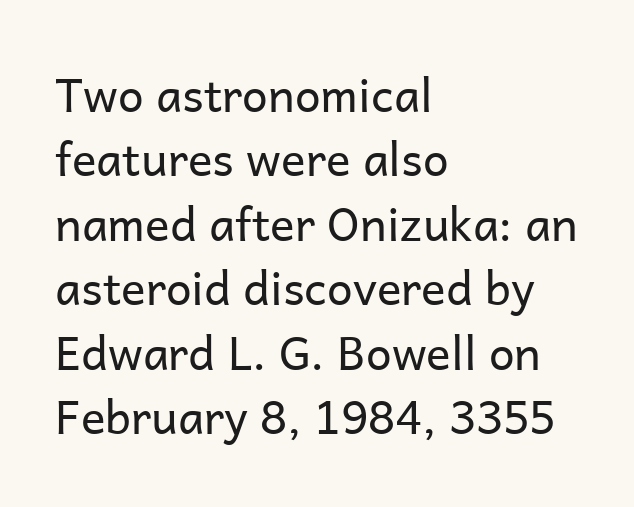
Notice how descenders clear the ascenders below comfortably — that's standard leading. Stem width sits at or under what a default text font uses. The strip under each line holds only bare page. Is the letter spacing exaggerated? No — it looks like the ordinary default.
